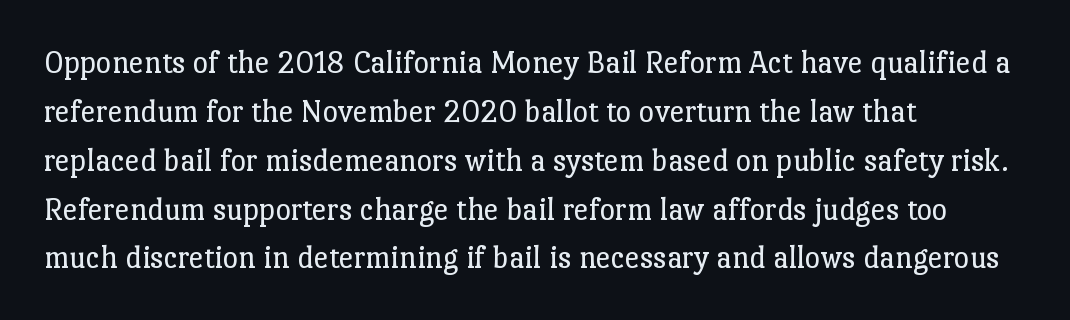
Q: Is the text bold? A: No.
Q: Is the text italic (slanted)? A: No, it is upright.
Q: Is the typeface a serif or a sans-serif typeface? A: Serif.
Q: Is the text underlined? A: No.
Q: How is the paragraph aligned? A: Left-aligned.
Q: Is the spacing between letters normal or unusually wide? A: Normal.
Q: Is the spacing between lines tight, normal or loose? A: Normal.
Q: Width (condensed, normal, or wide)? A: Normal.
Q: Stroke contrast? A: Low.
Q: x-height? A: Medium.
Q: Monospaced? A: No.
